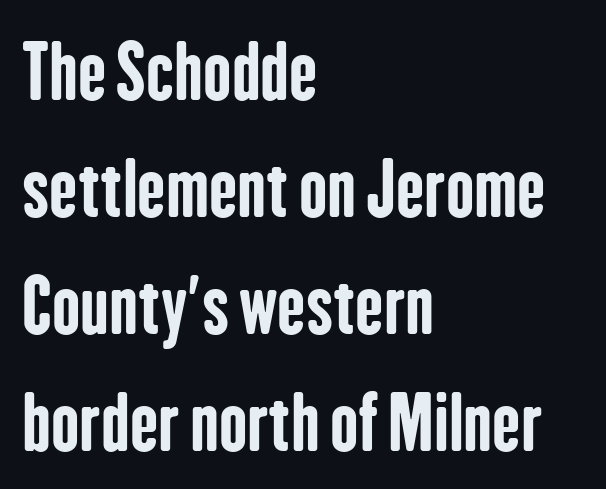
{"serif": "no", "italic": "no", "bold": "yes", "weight": "bold", "width": "condensed", "stroke_contrast": "low", "x_height": "medium", "monospaced": "no", "underline": "no", "align": "left", "line_spacing": "normal", "line_spacing_ratio": 1.56, "letter_spacing": "normal", "letter_spacing_em": 0.0, "glyph_px": 75}
